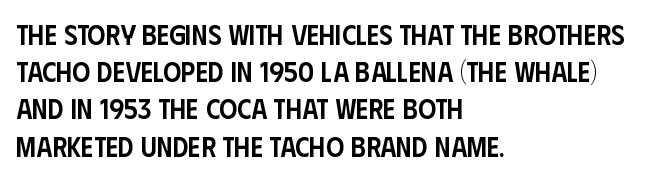
As a designer I'd log this as weight 600, semibold. The foot of each line stays bare and open. A typesetter would mark this as roman, not italic. This sample has the flowing, uneven cadence of proportional lettering. Evenly set lines give the paragraph a standard silhouette.
